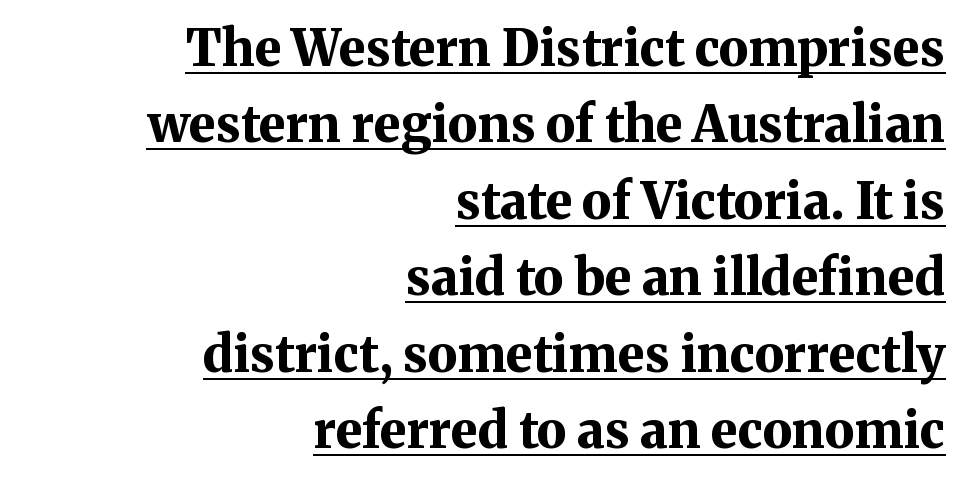
Horizontally, the lines are justified to the trailing edge only. The face used here is proportionally spaced, like ordinary book or web type. Characters follow at the spacing the type designer built in. This sample keeps an unexceptional amount of space between lines. Stroke terminals: seriffed. Is there an underline? Yes — a line sits under the letters.
